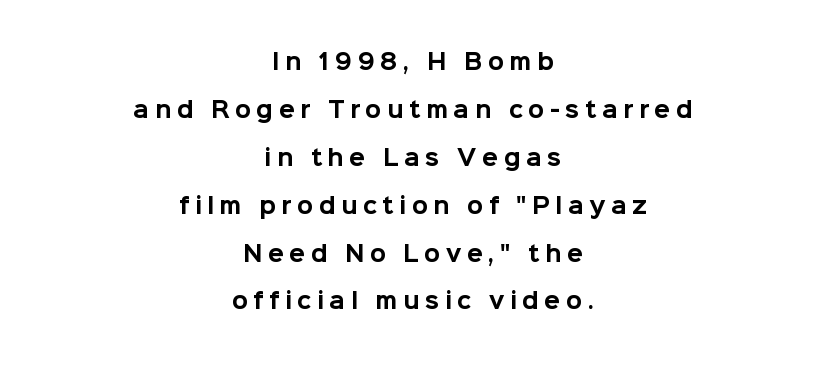
The image shows 21 px bold type, upright; set centered, loose line spacing (2.28x), unusually wide letter spacing (+0.26 em), not underlined.
